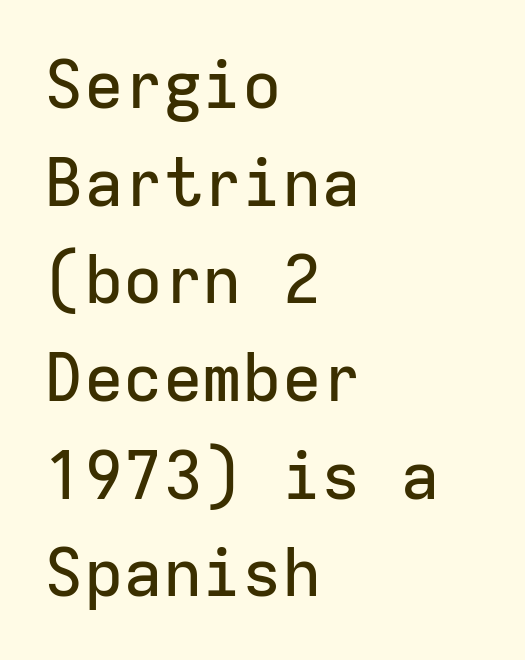
The image shows 66 px sans-serif type, upright, monospaced; set left-aligned, normal line spacing (1.48x), normal letter spacing, not underlined; low stroke contrast and a medium x-height.
